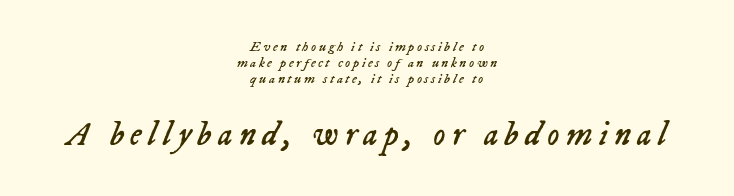
Just letters on the line, the space beneath them empty. The letters advance in unequal steps, a hallmark of proportional type. These lines are centered, leaving both edges ragged. The lettering tilts uniformly, giving the passage an italic look.
